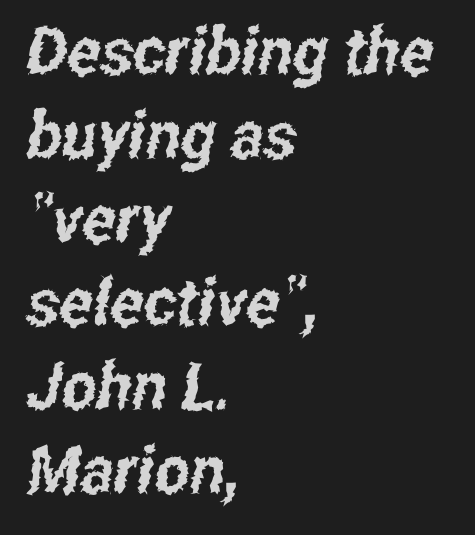
Q: Is the typeface a serif or a sans-serif typeface? A: Sans-serif.
Q: Is the text underlined? A: No.
Q: How is the paragraph aligned? A: Left-aligned.
Q: Is the spacing between letters normal or unusually wide? A: Normal.
Q: Is the spacing between lines tight, normal or loose? A: Normal.
Q: Width (condensed, normal, or wide)? A: Condensed.
Q: Stroke contrast? A: Low.
Q: x-height? A: Medium.
Q: Monospaced? A: No.
